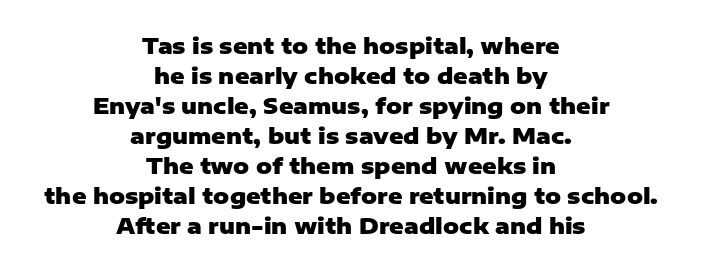
The image shows 22 px bold type, upright; set centered, normal line spacing (1.36x), normal letter spacing, not underlined.
